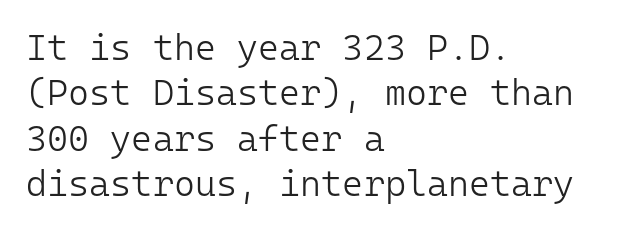
Q: Is the text bold? A: No.
Q: Is the text italic (slanted)? A: No, it is upright.
Q: Is the typeface a serif or a sans-serif typeface? A: Sans-serif.
Q: Is the text underlined? A: No.
Q: How is the paragraph aligned? A: Left-aligned.
Q: Is the spacing between letters normal or unusually wide? A: Normal.
Q: Is the spacing between lines tight, normal or loose? A: Normal.
Q: Width (condensed, normal, or wide)? A: Normal.
Q: Stroke contrast? A: Low.
Q: x-height? A: Medium.
Q: Monospaced? A: Yes.
